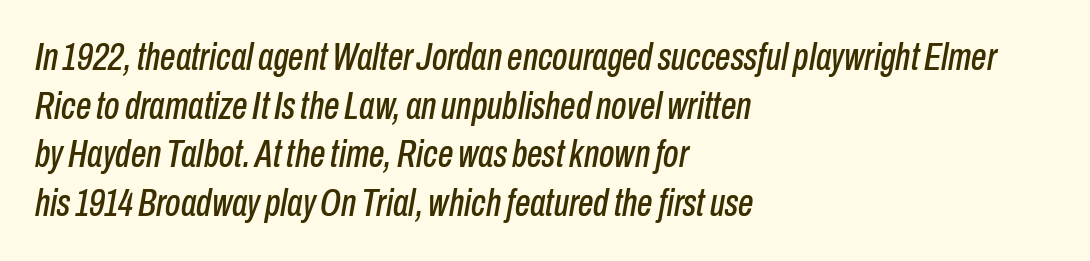
{"italic": "yes", "lean": "right", "slant_degrees": 10, "width": "condensed", "stroke_contrast": "low", "x_height": "medium", "monospaced": "no", "underline": "no", "align": "left", "line_spacing": "normal", "line_spacing_ratio": 1.25, "letter_spacing": "normal", "letter_spacing_em": 0.0, "glyph_px": 39}
